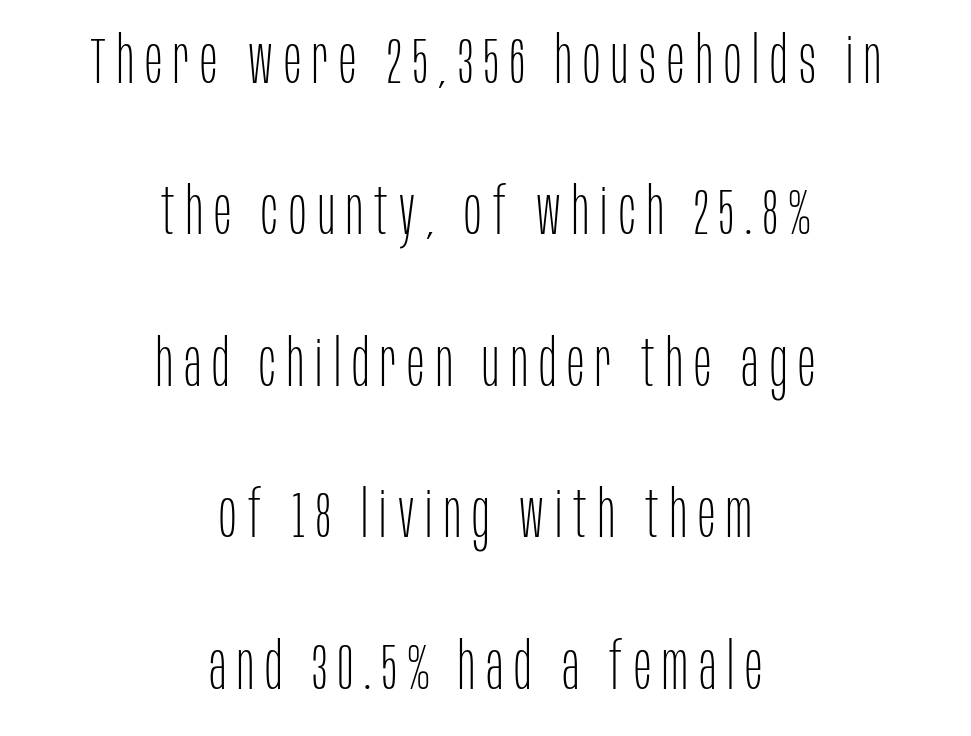
Characters remain perfectly vertical along every line. Students, observe: this is what heavily led, spacious text looks like. Caption: face not bold, strokes unweighted. Varying glyph widths throughout — classic text-font behaviour.
